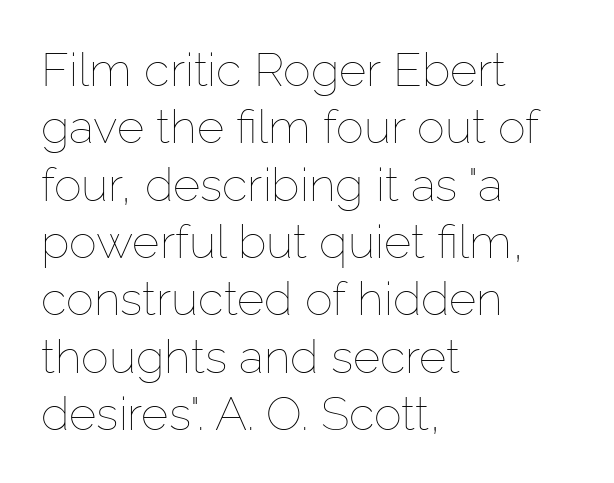
The image shows 47 px thin type, upright; set left-aligned, line spacing 1.22x, normal letter spacing, not underlined; low stroke contrast and a medium x-height.
